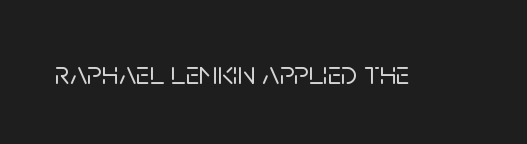
The image shows 33 px sans-serif type, upright; set normal letter spacing, not underlined; low stroke contrast and a large x-height.
